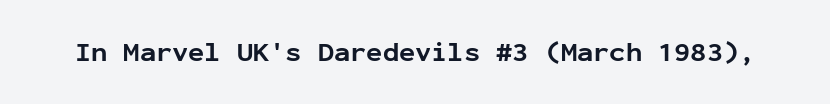
The image shows 27 px bold type, upright; set normal letter spacing, not underlined.
